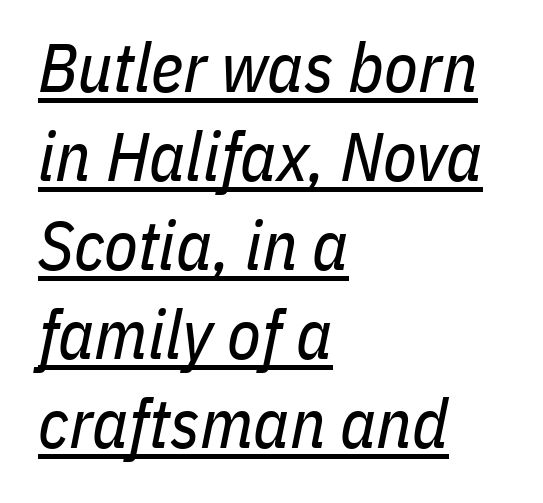
Q: Is the text bold? A: No.
Q: Is the text italic (slanted)? A: Yes, it leans right by about 11 degrees.
Q: Is the text underlined? A: Yes.
Q: How is the paragraph aligned? A: Left-aligned.
Q: Is the spacing between letters normal or unusually wide? A: Normal.
Q: Is the spacing between lines tight, normal or loose? A: Normal.
Q: Width (condensed, normal, or wide)? A: Condensed.
Q: Stroke contrast? A: Low.
Q: x-height? A: Medium.
Q: Monospaced? A: No.
